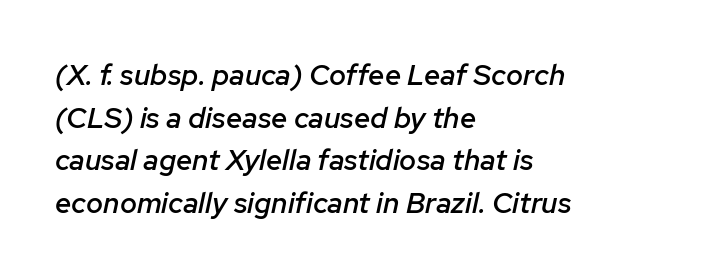
Plain, unruled lines of type. The passage shown leans; its letterforms are oblique. The letters advance in unequal steps, a hallmark of proportional type. Horizontally, the lines are justified to the leading edge only.
